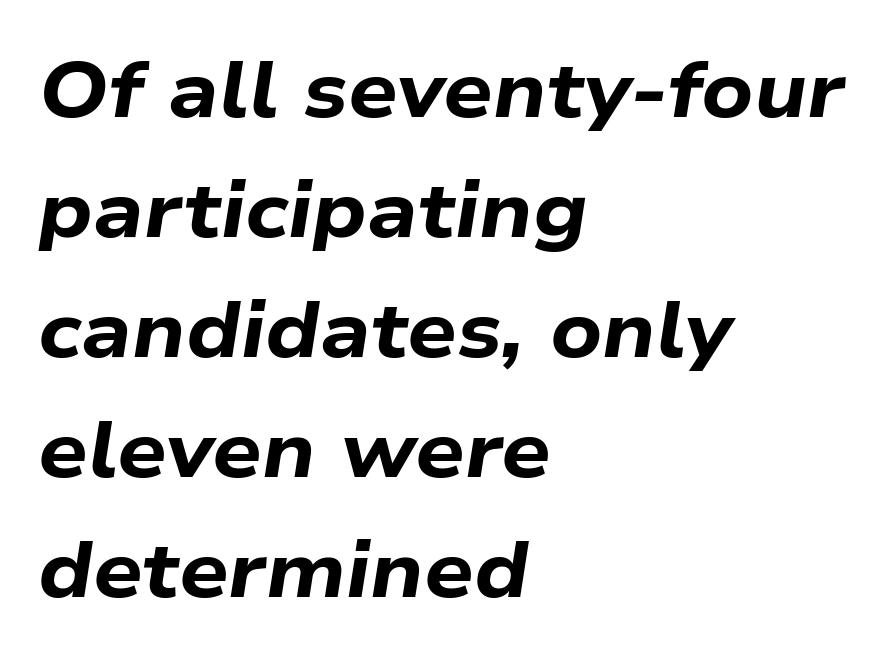
The rendering applies a slant to the glyphs. Observe the ordinary spacing: letters are neighbours, not strangers. The block of text has a typical density, with ordinary space between rows. Do the characters align in a grid? No, the font is proportional.
